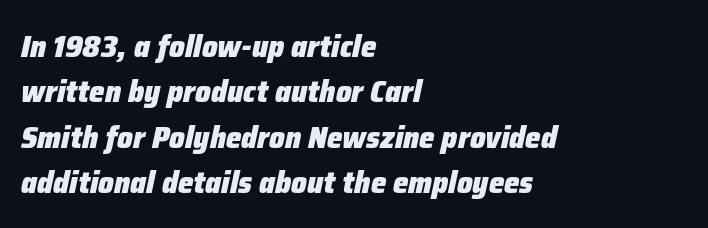
The text carries the slant typical of an italic or oblique font. The passage shown stacks its lines at a standard gap. The specimen omits any rule beneath the text block's lines. Leftover space on each line is placed entirely after the last word. The passage shown is typed in a proportional face where columns would drift. This is heavy type, rendered in bold.
